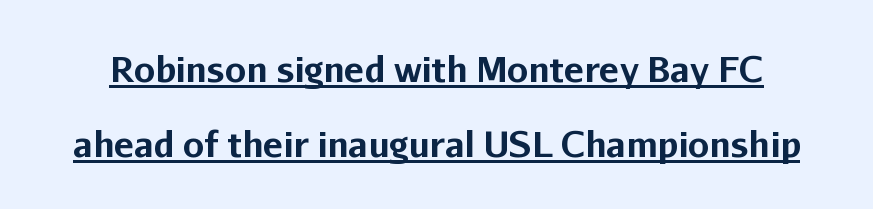
{"serif": "no", "italic": "no", "bold": "yes", "weight": "bold", "width": "normal", "stroke_contrast": "low", "x_height": "medium", "monospaced": "no", "underline": "yes", "line_spacing": "loose", "line_spacing_ratio": 2.2, "letter_spacing": "normal", "letter_spacing_em": 0.0, "glyph_px": 34}
